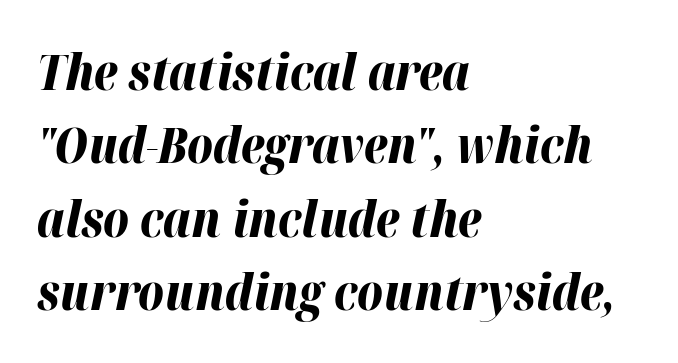
{"italic": "yes", "lean": "right", "slant_degrees": 12, "bold": "yes", "weight": "bold", "width": "normal", "stroke_contrast": "high", "x_height": "medium", "monospaced": "no", "underline": "no", "align": "left", "line_spacing": "normal", "line_spacing_ratio": 1.5, "letter_spacing": "normal", "letter_spacing_em": 0.0, "glyph_px": 49}
